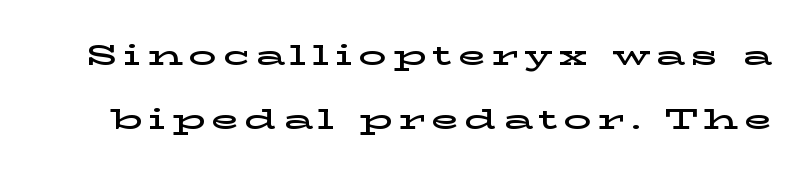
The image shows 28 px wide serif type, upright; set loose line spacing (2.27x), unusually wide letter spacing (+0.21 em), not underlined; low stroke contrast and a medium x-height.
